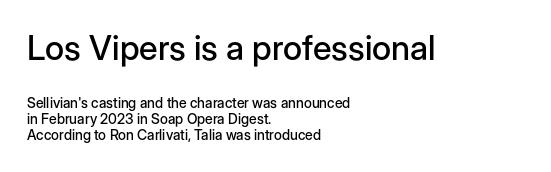
Q: Is the text italic (slanted)? A: No, it is upright.
Q: Is the typeface a serif or a sans-serif typeface? A: Sans-serif.
Q: Is the text underlined? A: No.
Q: How is the paragraph aligned? A: Left-aligned.
Q: Is the spacing between letters normal or unusually wide? A: Normal.
Q: Which block of text is set in a larger size, the first (top) or the second (bottom)? A: The first (top) one.
Q: Width (condensed, normal, or wide)? A: Normal.
Q: Stroke contrast? A: Low.
Q: x-height? A: Medium.
Q: Monospaced? A: No.
